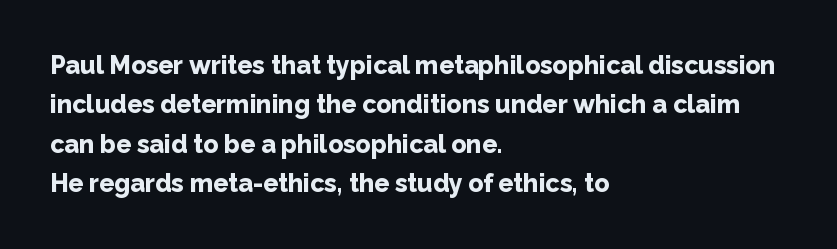
The image shows 25 px bold type, upright; set left-aligned, normal line spacing (1.58x), normal letter spacing, not underlined.
